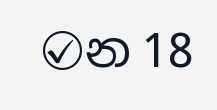
{"serif": "no", "italic": "no", "bold": "no", "weight": "regular", "width": "wide", "stroke_contrast": "low", "x_height": "medium", "monospaced": "no", "underline": "no", "letter_spacing": "normal", "letter_spacing_em": 0.0, "glyph_px": 47}
